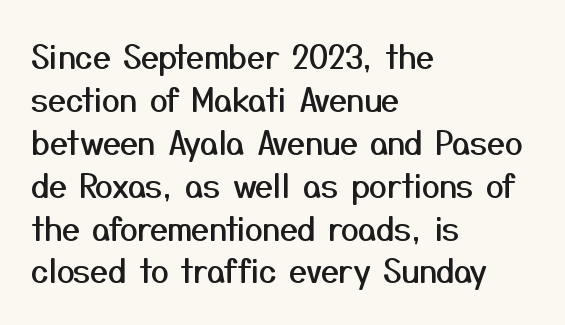
Check the space under the baseline: it is left empty. The setting favours the left margin, as ordinary paragraphs usually do. The horizontal fit of the characters is conventional and even. Note: no serifs on the glyphs.
